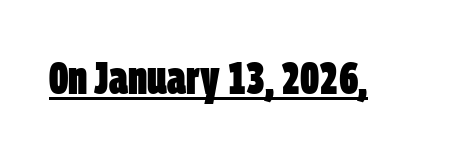
The image shows 46 px heavy, condensed sans-serif type; set normal letter spacing, underlined; low stroke contrast and a large x-height.
